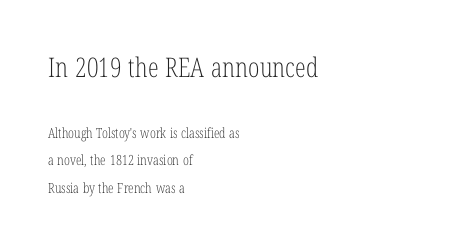
{"italic": "no", "bold": "no", "underline": "no", "align": "left", "line_spacing": "loose", "line_spacing_ratio": 1.97, "letter_spacing": "normal", "letter_spacing_em": 0.0, "larger_block": "first", "size_ratio": 1.93, "glyph_px": 27}
